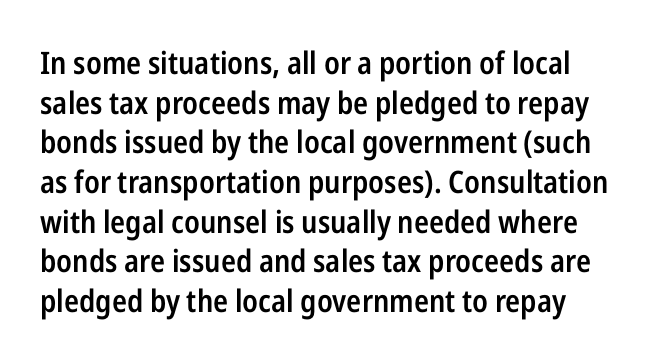
{"serif": "no", "italic": "no", "bold": "semi", "weight": "semibold", "width": "condensed", "stroke_contrast": "low", "x_height": "medium", "monospaced": "no", "underline": "no", "line_spacing": "normal", "line_spacing_ratio": 1.28, "letter_spacing": "normal", "letter_spacing_em": 0.0, "glyph_px": 31}
